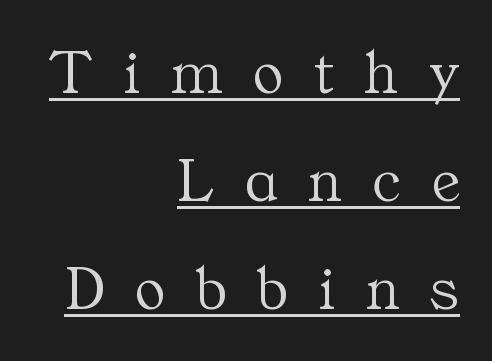
Yep, those are serifs on the letters. Between one letter and the next there's a generous, obvious gap. A typesetter would call this proportional, since set widths differ per character. The font is comparable to plain body text, perhaps lighter. This is underlined copy, the kind a proofreader might mark for attention.
